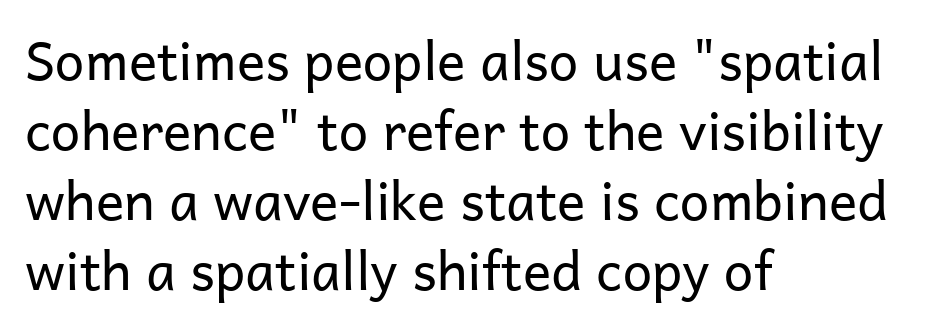
The image shows 53 px regular-weight sans-serif type, upright; set left-aligned, normal line spacing (1.32x), normal letter spacing, not underlined; low stroke contrast and a medium x-height.
